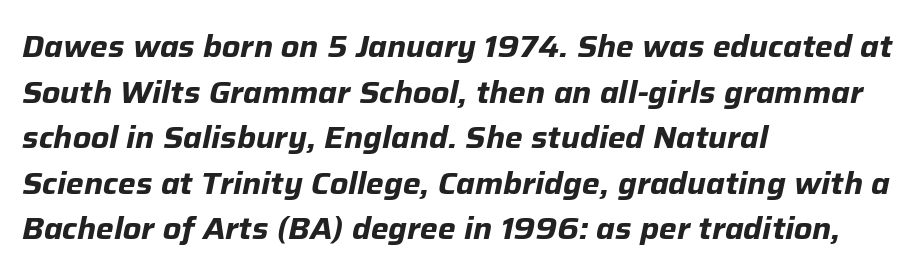
The passage is arranged the way most books set body copy — flush left. A normal amount of white space separates one row of letters from the next. Looks like regular typesetting: each glyph gets only the width it needs. If you drew a line through each stem, it would be angled. Does the weight exceed regular? Yes, all the way to bold.
